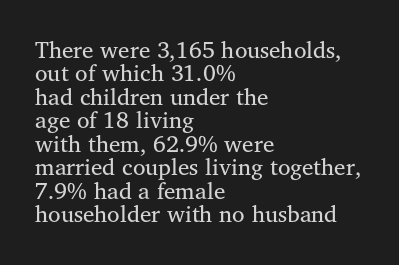
Is the type heavy? It reads as light-to-regular instead. Does extra space separate the letters? No, they use regular spacing. Characters remain perfectly vertical along every line. The strip under each line holds only bare page. You could barely slide anything between these rows. Reading down the block, your eye returns to a fixed left position each line.
